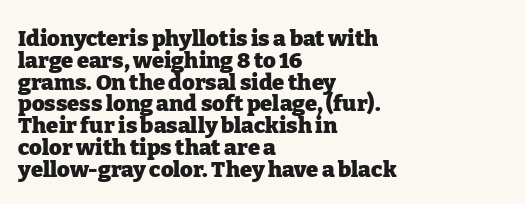
The image shows 22 px bold type, upright; set left-aligned, tight line spacing (0.99x), normal letter spacing, not underlined.
